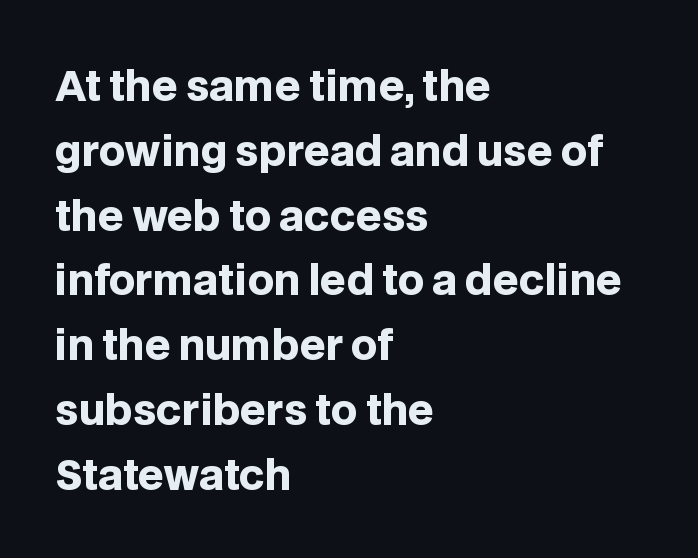
The image shows 41 px heavy sans-serif type, upright; set left-aligned, normal line spacing (1.58x), normal letter spacing, not underlined; low stroke contrast and a large x-height.
